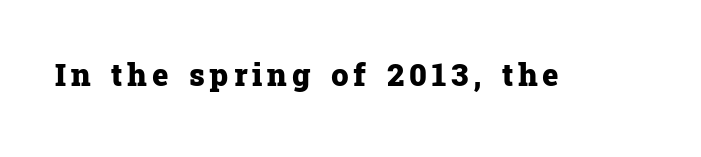
When letters stand straight like this, we call the style roman or upright. The typeface chosen for these lines features serifs. The specimen omits any rule beneath the text block's lines. A typesetter would call this proportional, since set widths differ per character. The passage shown is emphatically bold.
